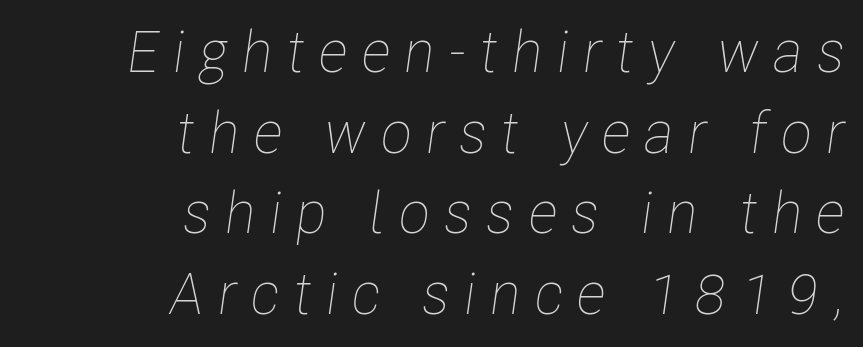
Q: Is the text bold? A: No.
Q: Is the text italic (slanted)? A: Yes, it leans right by about 8 degrees.
Q: Is the text underlined? A: No.
Q: How is the paragraph aligned? A: Right-aligned.
Q: Is the spacing between letters normal or unusually wide? A: Unusually wide.
Q: Is the spacing between lines tight, normal or loose? A: Normal.
Q: Width (condensed, normal, or wide)? A: Condensed.
Q: Stroke contrast? A: Low.
Q: x-height? A: Medium.
Q: Monospaced? A: No.
